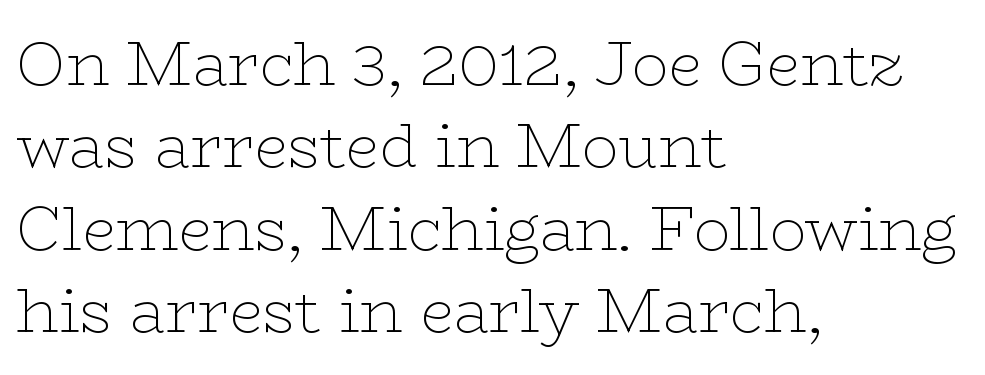
Q: Is the text bold? A: No.
Q: Is the text italic (slanted)? A: No, it is upright.
Q: Is the typeface a serif or a sans-serif typeface? A: Serif.
Q: Is the text underlined? A: No.
Q: How is the paragraph aligned? A: Left-aligned.
Q: Is the spacing between letters normal or unusually wide? A: Normal.
Q: Is the spacing between lines tight, normal or loose? A: Normal.
Q: Width (condensed, normal, or wide)? A: Wide.
Q: Stroke contrast? A: Low.
Q: x-height? A: Medium.
Q: Monospaced? A: No.
